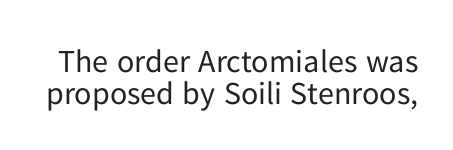
The image shows 32 px regular-weight sans-serif type, upright; set tight line spacing (0.99x), normal letter spacing, not underlined; low stroke contrast and a medium x-height.
